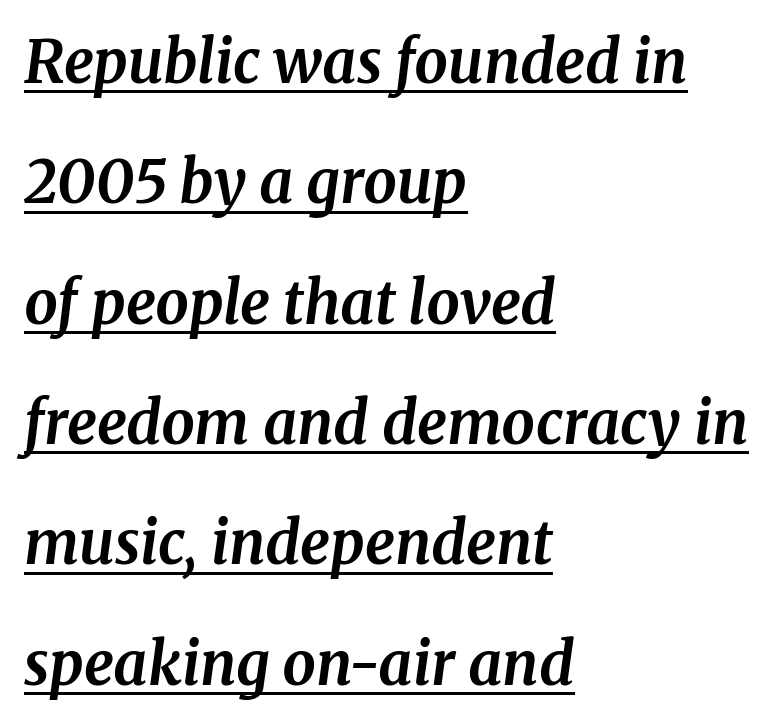
The image shows 59 px bold serif type, italic (leaning right); set left-aligned, loose line spacing (2.04x), normal letter spacing, underlined; medium stroke contrast and a medium x-height.
